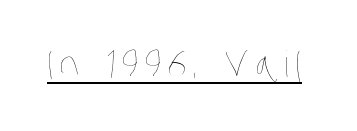
Character widths vary here, with narrow letters taking less room than wide ones. Underline: present. The passage shown is not bold in any degree.
